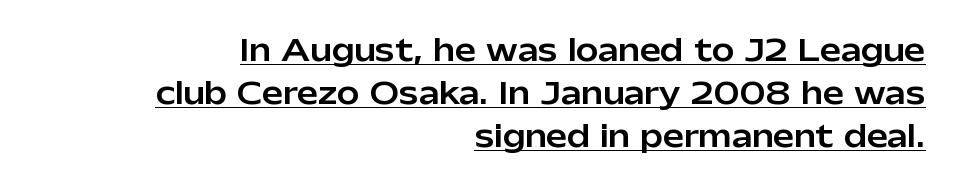
{"serif": "no", "italic": "no", "width": "normal", "stroke_contrast": "low", "x_height": "medium", "monospaced": "no", "underline": "yes", "align": "right", "line_spacing": "normal", "line_spacing_ratio": 1.43, "letter_spacing": "normal", "letter_spacing_em": 0.0, "glyph_px": 30}
